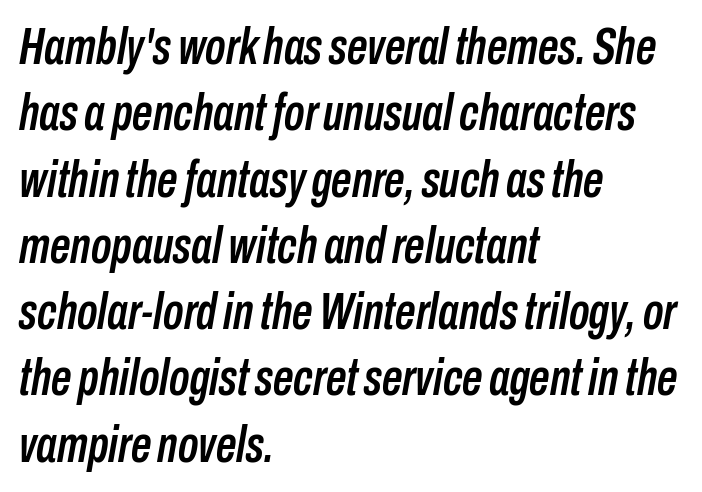
Q: Is the text italic (slanted)? A: Yes, it leans right by about 10 degrees.
Q: Is the text underlined? A: No.
Q: How is the paragraph aligned? A: Left-aligned.
Q: Is the spacing between letters normal or unusually wide? A: Normal.
Q: Is the spacing between lines tight, normal or loose? A: Normal.
Q: Width (condensed, normal, or wide)? A: Condensed.
Q: Stroke contrast? A: Low.
Q: x-height? A: Medium.
Q: Monospaced? A: No.
